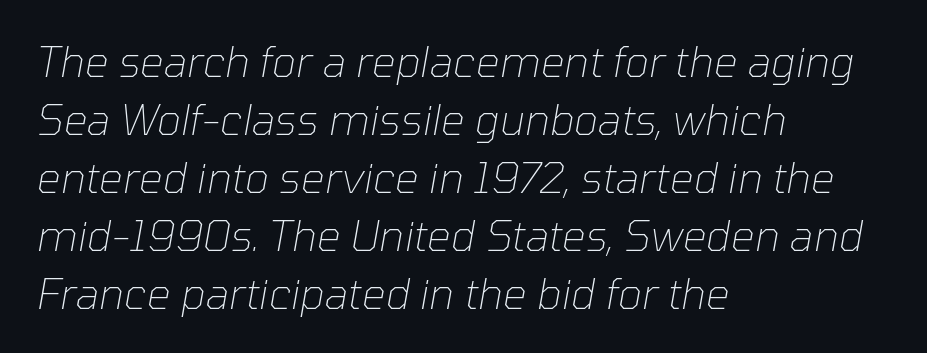
Looks like regular typesetting: each glyph gets only the width it needs. The specimen omits any rule beneath the text block's lines. Normally led — the rows are evenly, conventionally spaced. Students, note that the glyphs here touch the page at normal intervals. A typesetter would mark this as italic.
